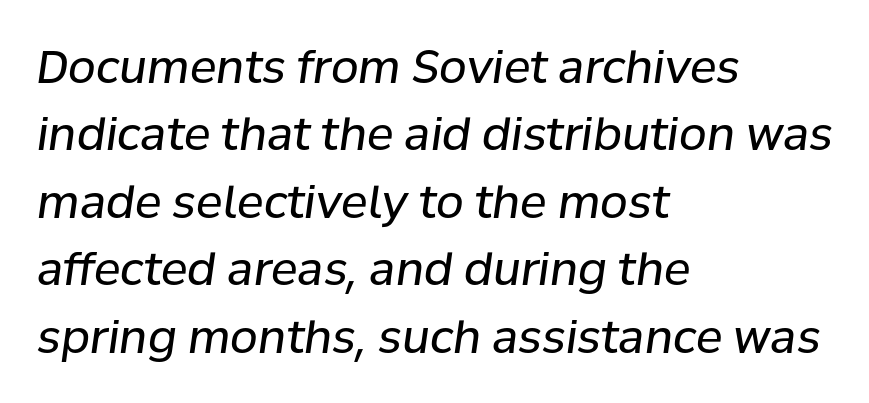
{"italic": "yes", "lean": "right", "slant_degrees": 8, "bold": "no", "weight": "regular", "width": "normal", "stroke_contrast": "low", "x_height": "medium", "monospaced": "no", "underline": "no", "align": "left", "line_spacing": "normal", "line_spacing_ratio": 1.5, "letter_spacing": "normal", "letter_spacing_em": 0.0, "glyph_px": 45}
